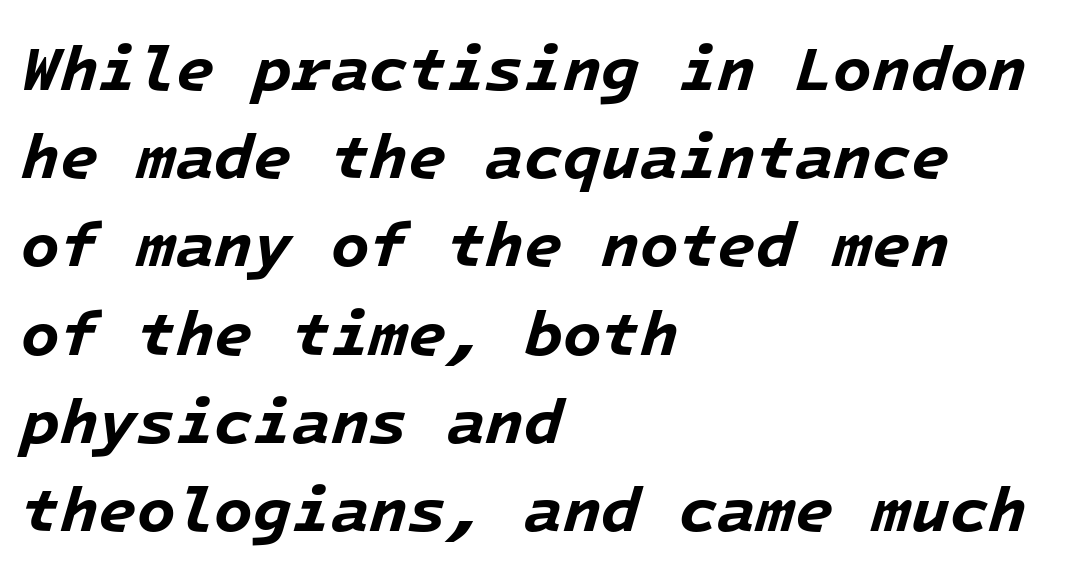
The image shows 63 px bold type, italic (leaning right), monospaced; set left-aligned, normal line spacing (1.4x), normal letter spacing, not underlined; low stroke contrast and a medium x-height.
